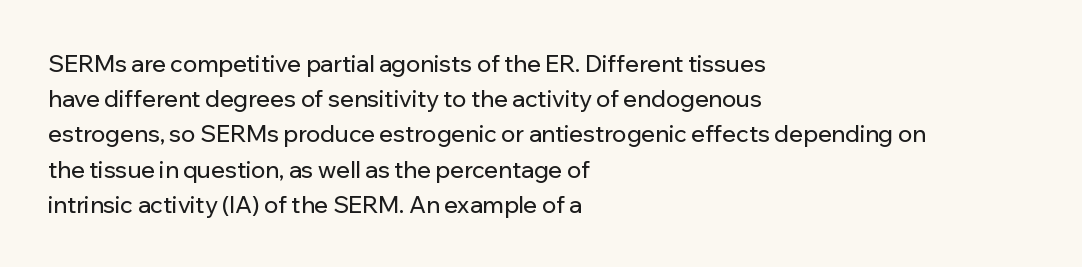
{"italic": "no", "underline": "no", "align": "left", "line_spacing": "normal", "line_spacing_ratio": 1.53, "letter_spacing": "normal", "letter_spacing_em": 0.0, "glyph_px": 23}
